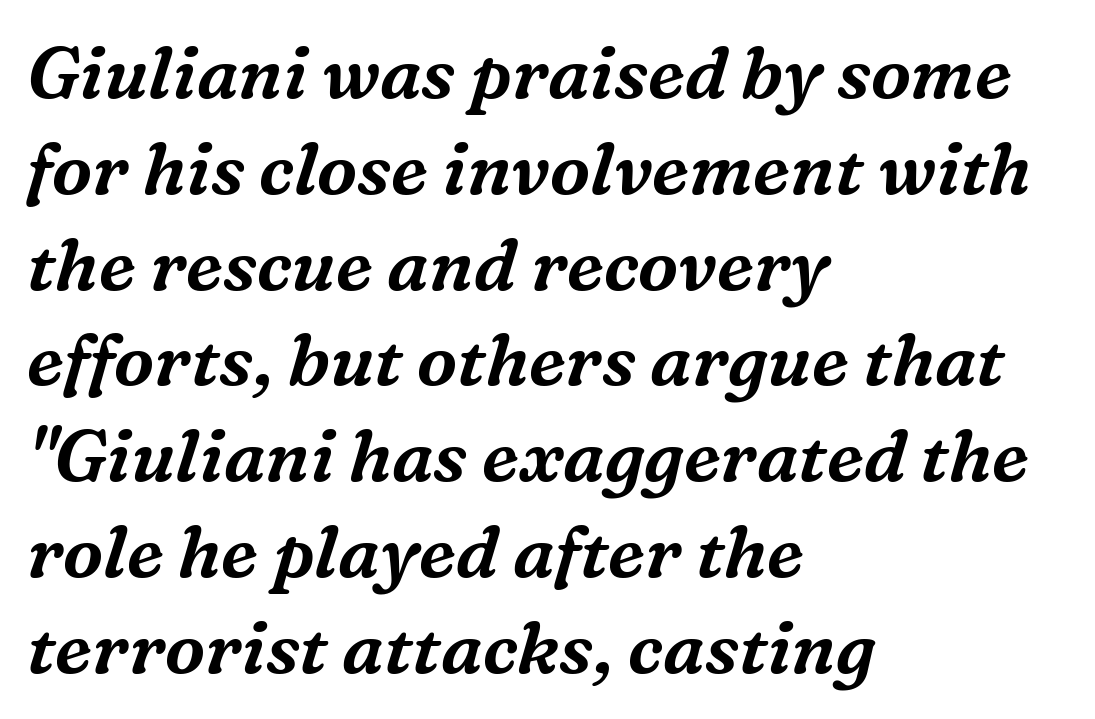
{"serif": "yes", "italic": "yes", "lean": "right", "slant_degrees": 16, "width": "normal", "stroke_contrast": "medium", "x_height": "medium", "monospaced": "no", "underline": "no", "align": "left", "line_spacing": "normal", "line_spacing_ratio": 1.33, "letter_spacing": "normal", "letter_spacing_em": 0.0, "glyph_px": 72}
